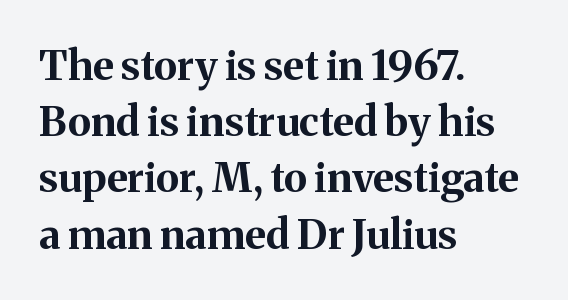
{"serif": "yes", "italic": "no", "bold": "yes", "weight": "bold", "width": "normal", "stroke_contrast": "medium", "x_height": "medium", "monospaced": "no", "underline": "no", "align": "left", "line_spacing": "normal", "line_spacing_ratio": 1.37, "letter_spacing": "normal", "letter_spacing_em": 0.0, "glyph_px": 41}
